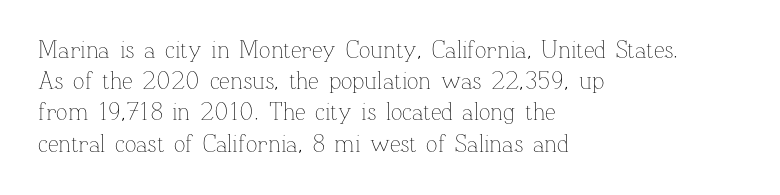
{"italic": "no", "bold": "no", "underline": "no", "align": "left", "line_spacing": "normal", "line_spacing_ratio": 1.3, "letter_spacing": "normal", "letter_spacing_em": 0.0, "glyph_px": 24}
